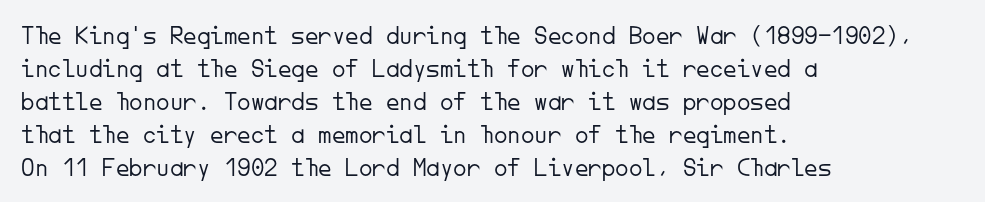
{"italic": "no", "bold": "no", "underline": "no", "align": "left", "line_spacing_ratio": 1.22, "letter_spacing": "normal", "letter_spacing_em": 0.0, "glyph_px": 27}
